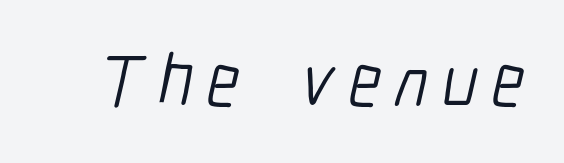
{"serif": "no", "bold": "no", "weight": "light", "width": "condensed", "stroke_contrast": "low", "x_height": "medium", "monospaced": "no", "underline": "no", "glyph_px": 74}
